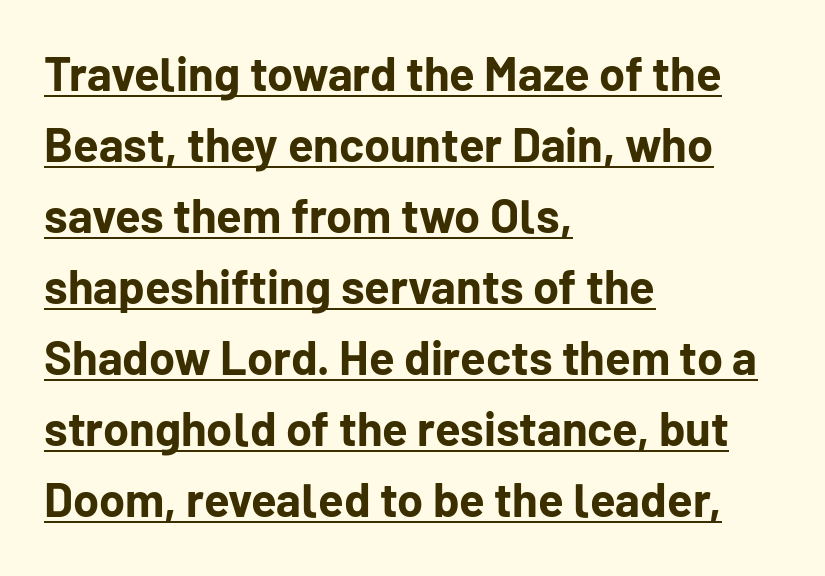
{"serif": "no", "italic": "no", "bold": "yes", "weight": "bold", "width": "normal", "stroke_contrast": "low", "x_height": "medium", "monospaced": "no", "underline": "yes", "align": "left", "line_spacing": "normal", "line_spacing_ratio": 1.51, "letter_spacing": "normal", "letter_spacing_em": 0.0, "glyph_px": 47}
